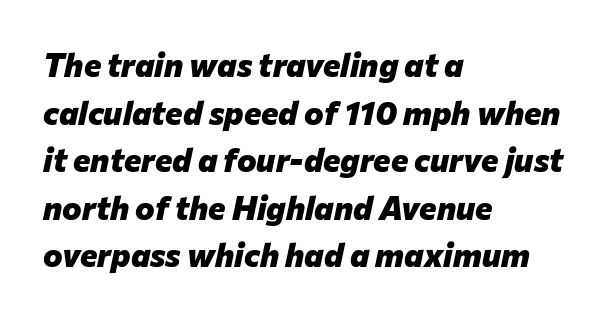
The image shows 33 px heavy type, italic (leaning right); set left-aligned, normal line spacing (1.44x), normal letter spacing, not underlined; low stroke contrast and a medium x-height.
